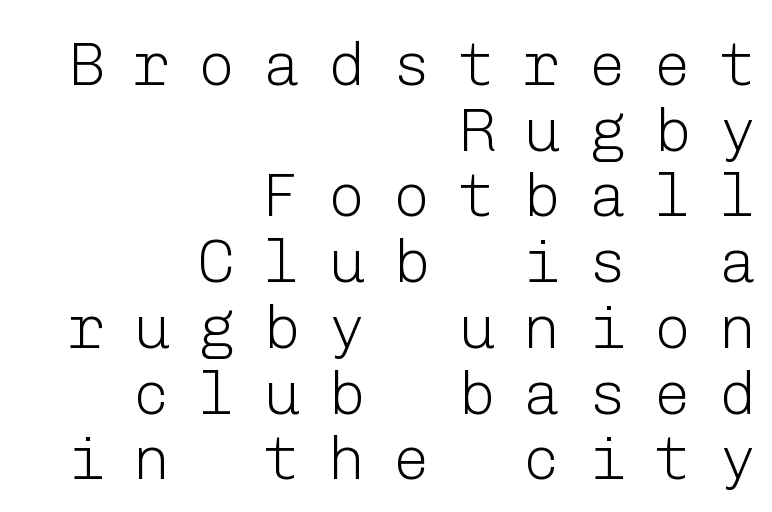
{"serif": "no", "italic": "no", "bold": "no", "weight": "light", "width": "normal", "stroke_contrast": "low", "x_height": "medium", "underline": "no", "align": "right", "line_spacing": "tight", "line_spacing_ratio": 1.06, "letter_spacing": "wide", "letter_spacing_em": 0.45, "glyph_px": 62}
